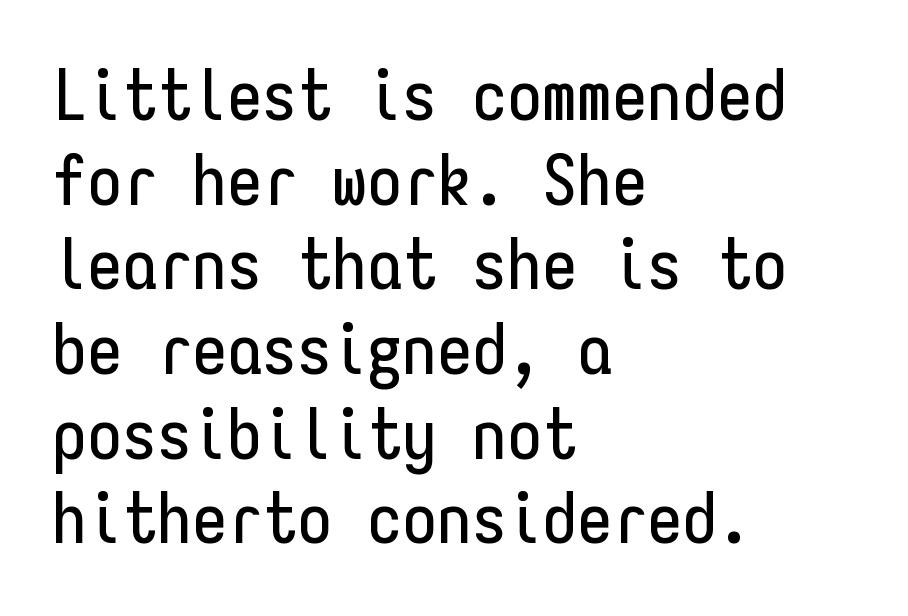
Q: Is the text italic (slanted)? A: No, it is upright.
Q: Is the typeface a serif or a sans-serif typeface? A: Sans-serif.
Q: Is the text underlined? A: No.
Q: How is the paragraph aligned? A: Left-aligned.
Q: Is the spacing between letters normal or unusually wide? A: Normal.
Q: Width (condensed, normal, or wide)? A: Condensed.
Q: Stroke contrast? A: Low.
Q: x-height? A: Medium.
Q: Monospaced? A: Yes.
